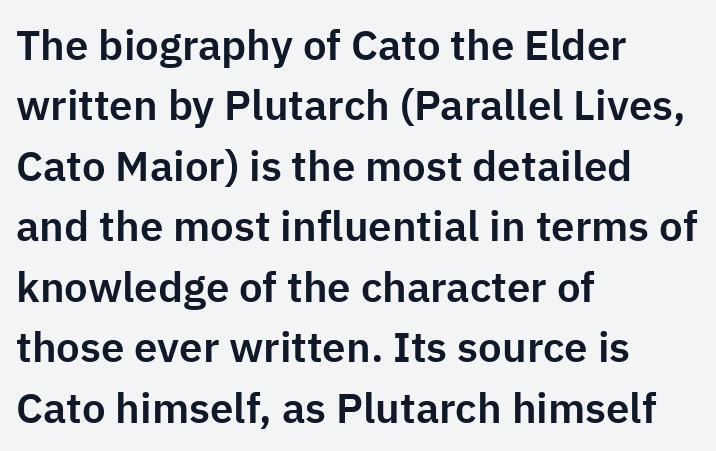
These lines were composed using upright roman letters. Observe the ordinary spacing: letters are neighbours, not strangers. One-word summary of the alignment: left. Compared with typical paragraphs, the rows here are spaced about the same.
